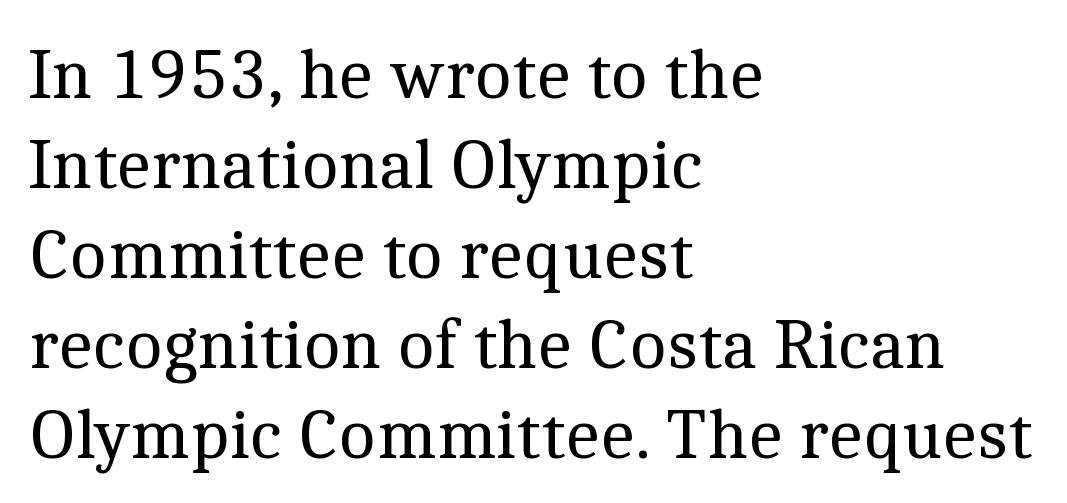
The image shows 72 px regular-weight serif type, upright; set left-aligned, normal line spacing (1.25x), normal letter spacing, not underlined; a medium x-height.
